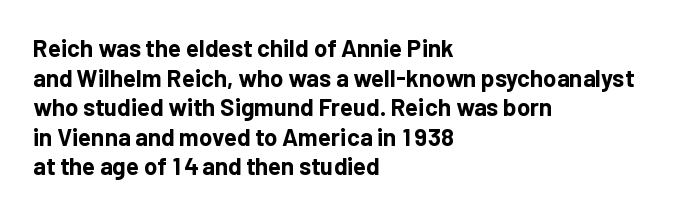
The image shows 24 px bold type, upright; set left-aligned, line spacing 1.23x, normal letter spacing, not underlined.
